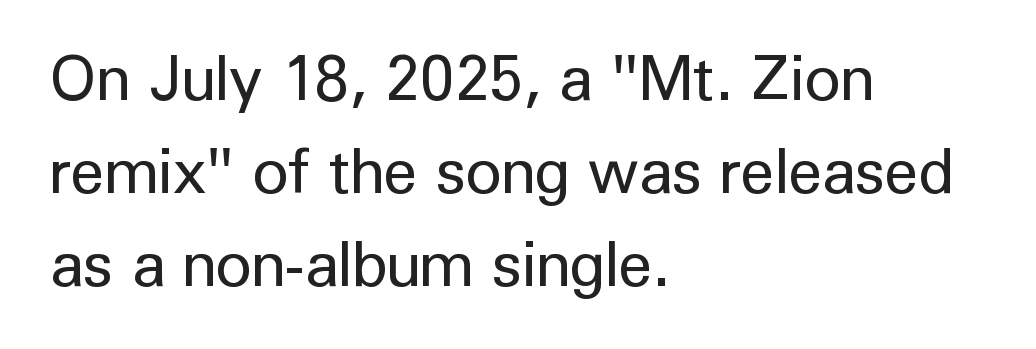
The rendering uses natural spacing where letterforms have individual widths. No feet cap the strokes, marking this as sans-serif type. No extra tracking has been applied to these lines. Line spacing here is normal. If you drew a ruler down the left edge, every line would touch it. Descenders hang freely into open space.
